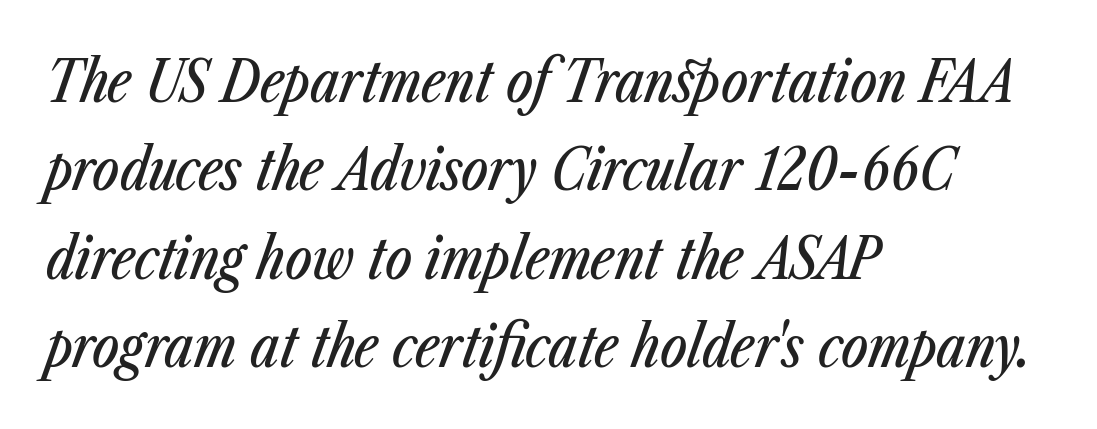
{"italic": "yes", "lean": "right", "slant_degrees": 23, "width": "condensed", "stroke_contrast": "low", "x_height": "medium", "monospaced": "no", "underline": "no", "align": "left", "line_spacing": "normal", "line_spacing_ratio": 1.55, "letter_spacing": "normal", "letter_spacing_em": 0.0, "glyph_px": 57}
